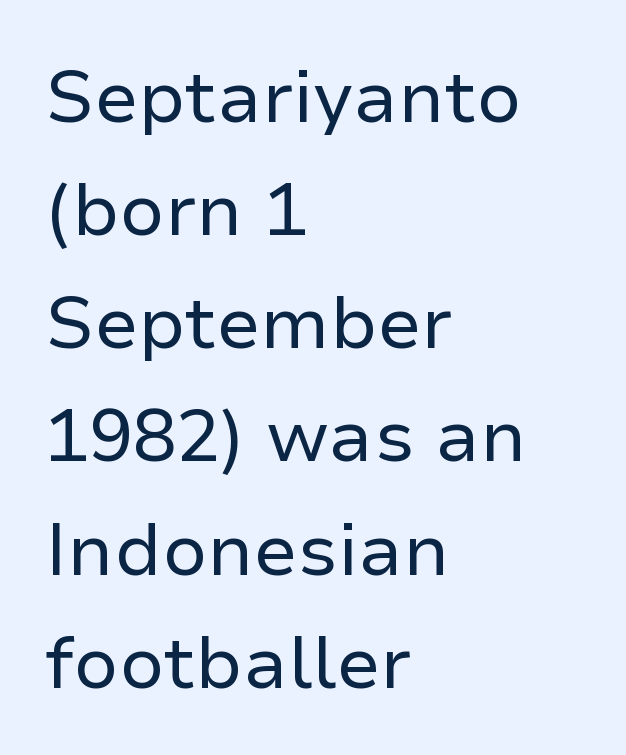
The image shows 73 px regular-weight sans-serif type, upright; set left-aligned, normal line spacing (1.55x), normal letter spacing, not underlined; low stroke contrast and a medium x-height.
